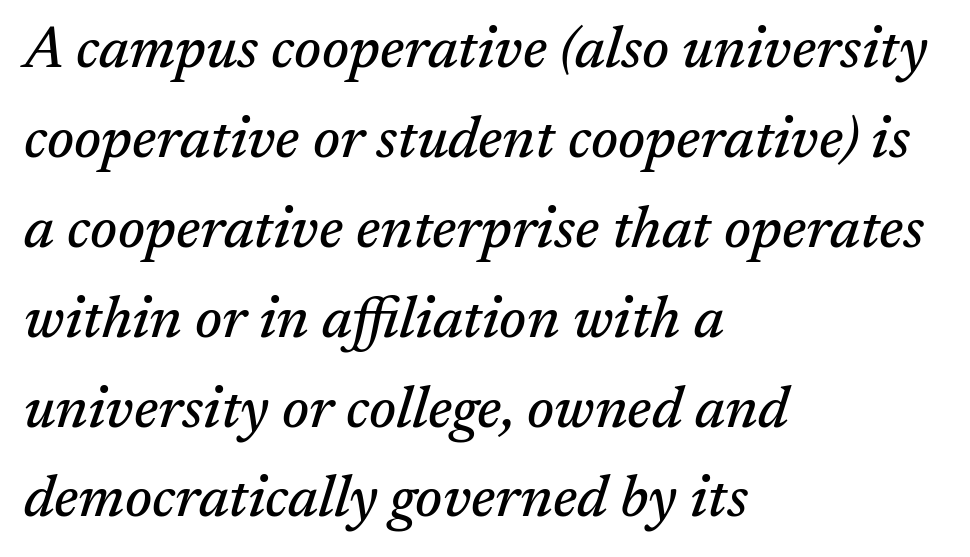
{"serif": "yes", "italic": "yes", "lean": "right", "slant_degrees": 17, "width": "normal", "stroke_contrast": "medium", "x_height": "medium", "monospaced": "no", "underline": "no", "align": "left", "line_spacing": "normal", "line_spacing_ratio": 1.55, "letter_spacing": "normal", "letter_spacing_em": 0.0, "glyph_px": 58}
